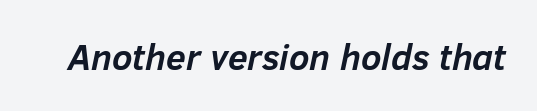
Q: Is the text bold? A: Yes.
Q: Is the text italic (slanted)? A: Yes, it leans right by about 12 degrees.
Q: Is the text underlined? A: No.
Q: Is the spacing between letters normal or unusually wide? A: Normal.
Q: Width (condensed, normal, or wide)? A: Normal.
Q: Stroke contrast? A: Low.
Q: x-height? A: Medium.
Q: Monospaced? A: No.
